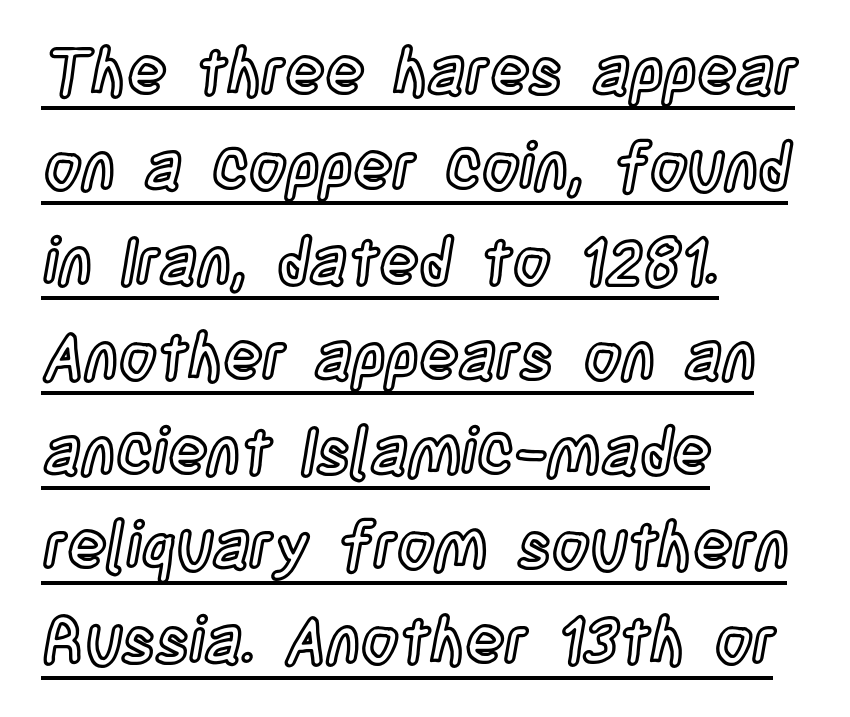
A classic flush-left, rag-right setting is used for this passage. Letter spacing: default. The rendered words wear a rule along their underside. A typesetter would call this proportional, since set widths differ per character.
